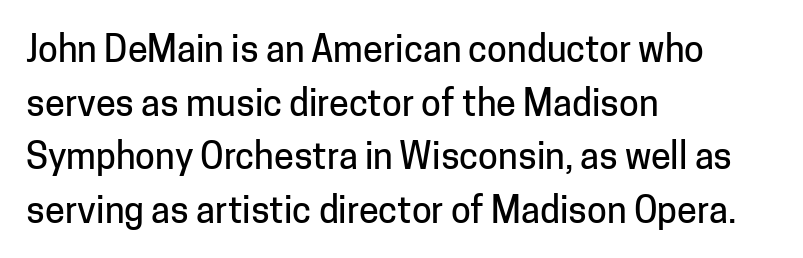
The image shows 36 px sans-serif type, upright; set left-aligned, normal line spacing (1.49x), normal letter spacing, not underlined; low stroke contrast and a medium x-height.
